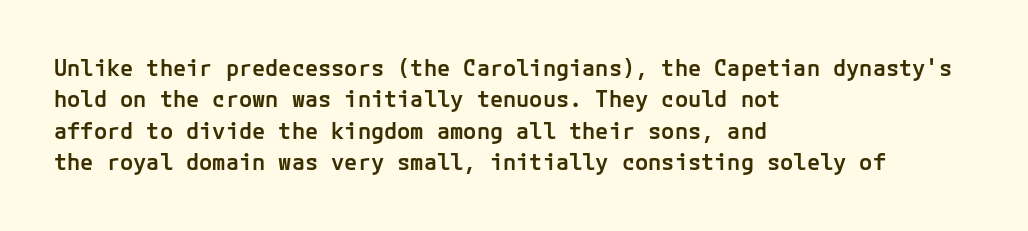
Q: Is the text bold? A: Semi-bold.
Q: Is the text italic (slanted)? A: No, it is upright.
Q: Is the text underlined? A: No.
Q: How is the paragraph aligned? A: Left-aligned.
Q: Is the spacing between letters normal or unusually wide? A: Normal.
Q: Is the spacing between lines tight, normal or loose? A: Normal.
